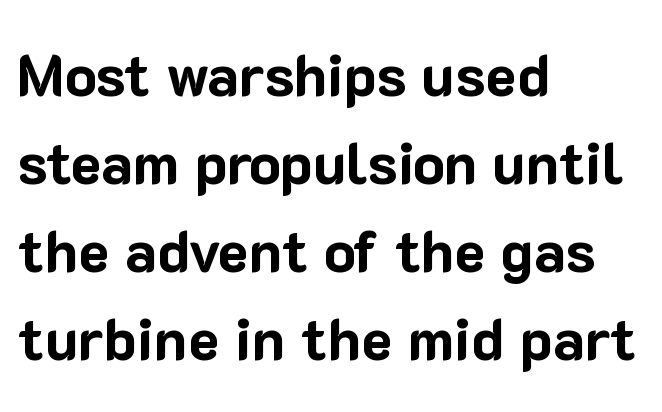
The image shows 59 px bold sans-serif type, upright; set left-aligned, normal line spacing (1.49x), normal letter spacing, not underlined; low stroke contrast and a medium x-height.
